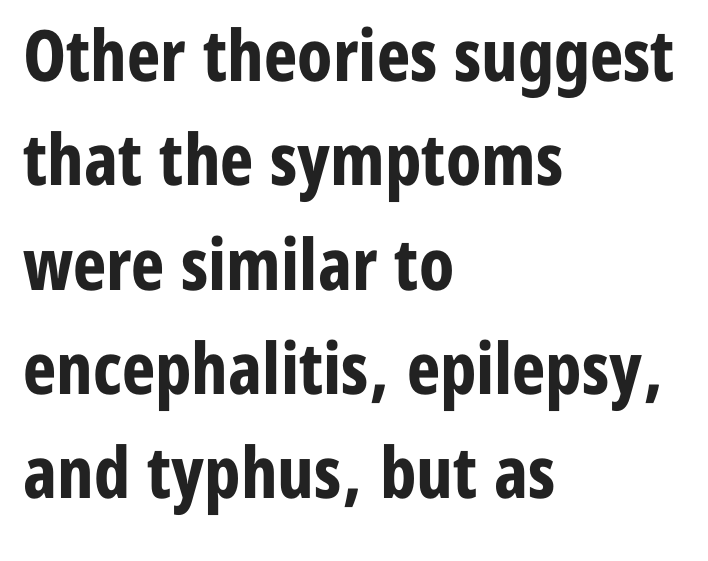
A sans-serif font was chosen for this passage. Glyph-to-glyph distance matches everyday printed text. What's the leading like? Ordinary, nothing unusual. This sample is left-justified, so line endings fall wherever the words run out. Looks like regular typesetting: each glyph gets only the width it needs.
